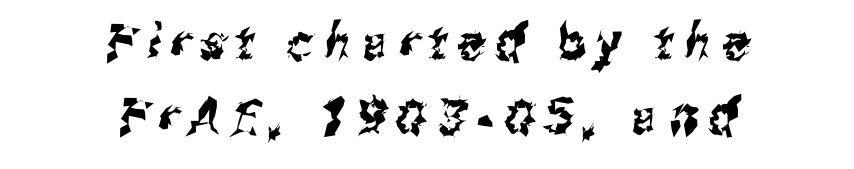
The image shows 49 px condensed sans-serif type; set centered, normal line spacing (1.52x), unusually wide letter spacing (+0.22 em), not underlined; medium stroke contrast and a medium x-height.
